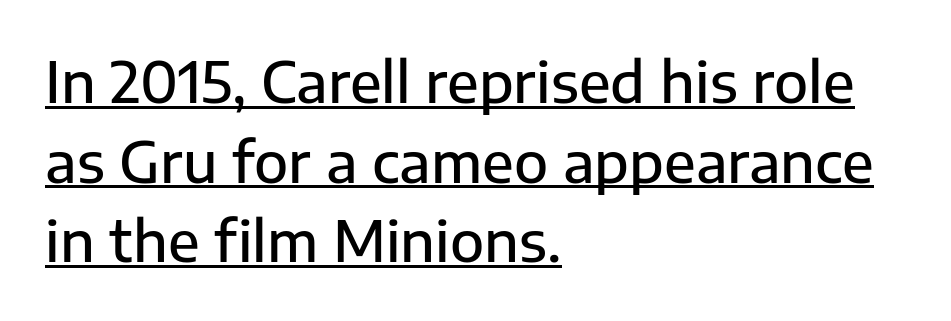
Q: Is the text bold? A: Semi-bold.
Q: Is the text italic (slanted)? A: No, it is upright.
Q: Is the typeface a serif or a sans-serif typeface? A: Sans-serif.
Q: Is the text underlined? A: Yes.
Q: How is the paragraph aligned? A: Left-aligned.
Q: Is the spacing between letters normal or unusually wide? A: Normal.
Q: Is the spacing between lines tight, normal or loose? A: Normal.
Q: Width (condensed, normal, or wide)? A: Normal.
Q: Stroke contrast? A: Low.
Q: x-height? A: Medium.
Q: Monospaced? A: No.
